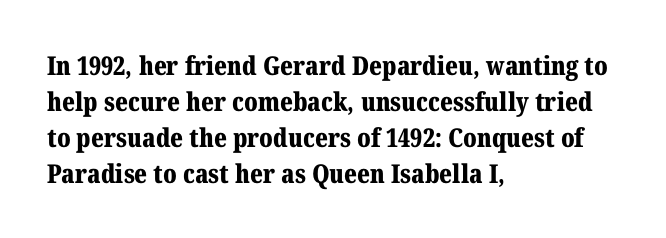
Weight: bold. Inter-character spacing is left at the font's built-in metrics. Check the space under the baseline: it is left empty. These lines sit exactly where default settings would place them. Compared with a centered layout, this one pins lines to the left instead.
